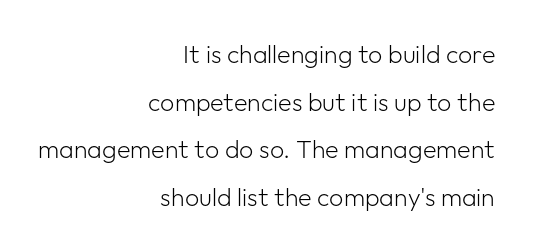
Q: Is the text bold? A: No.
Q: Is the text italic (slanted)? A: No, it is upright.
Q: Is the text underlined? A: No.
Q: How is the paragraph aligned? A: Right-aligned.
Q: Is the spacing between letters normal or unusually wide? A: Normal.
Q: Is the spacing between lines tight, normal or loose? A: Loose.
